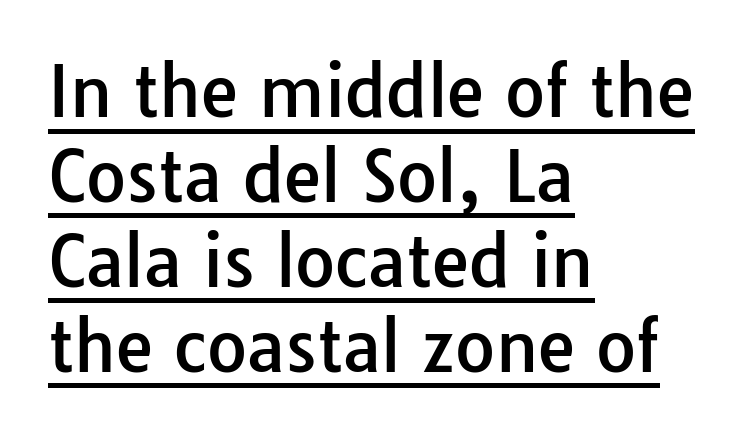
The image shows 69 px sans-serif type, upright; set left-aligned, line spacing 1.23x, normal letter spacing, underlined; low stroke contrast and a medium x-height.
